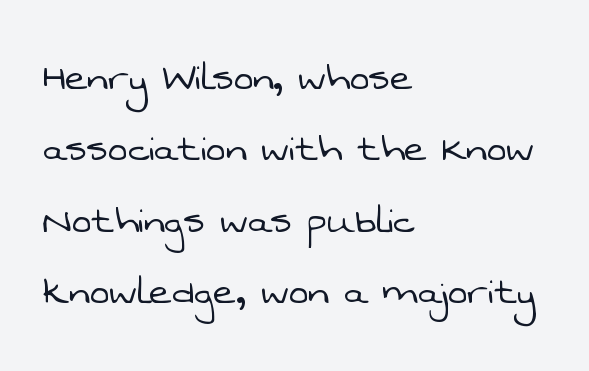
{"serif": "no", "bold": "no", "weight": "light", "width": "normal", "stroke_contrast": "low", "x_height": "medium", "monospaced": "no", "underline": "no", "align": "left", "line_spacing": "normal", "line_spacing_ratio": 1.52, "letter_spacing": "normal", "letter_spacing_em": 0.0, "glyph_px": 47}
